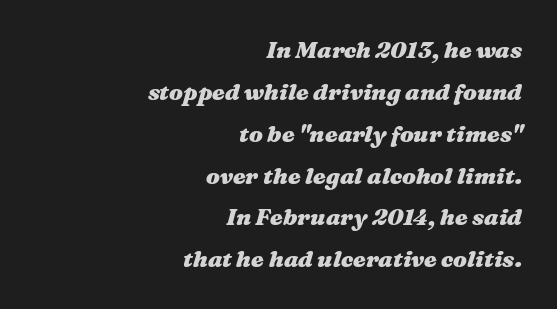
The image shows 23 px bold type, italic (leaning right); set right-aligned, line spacing 1.82x, normal letter spacing, not underlined.
